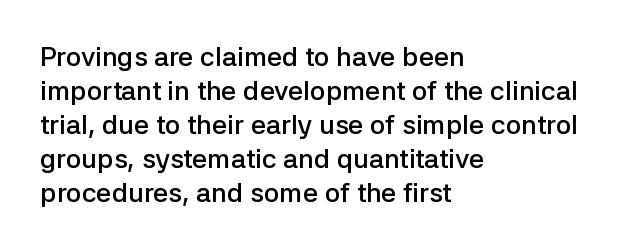
{"italic": "no", "bold": "semi", "underline": "no", "align": "left", "line_spacing": "normal", "line_spacing_ratio": 1.26, "letter_spacing": "normal", "letter_spacing_em": 0.0, "glyph_px": 27}
